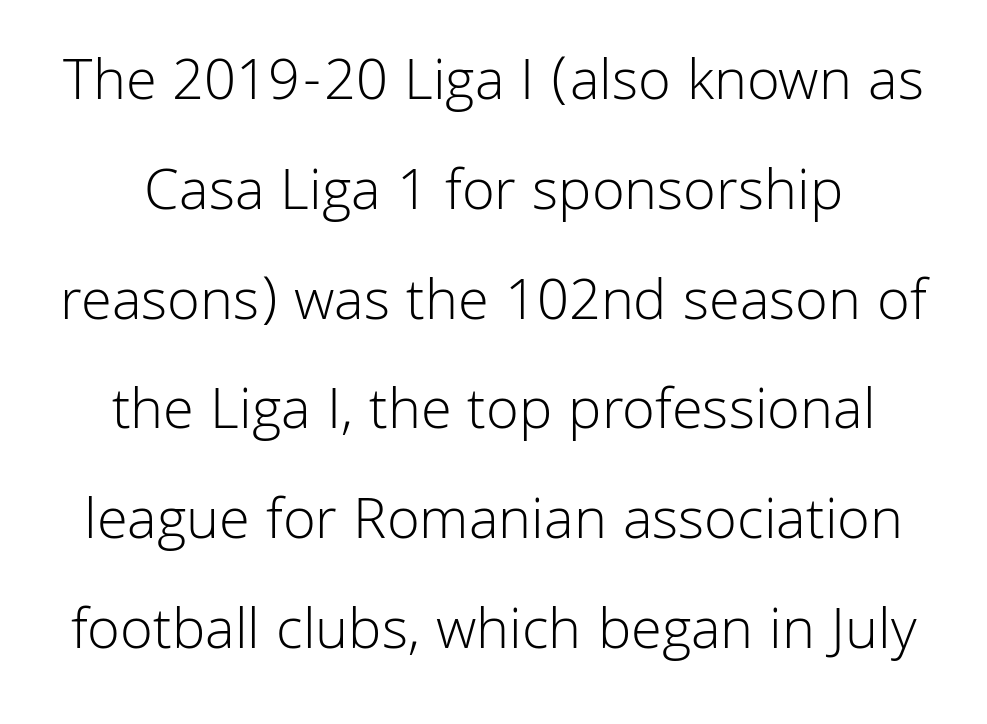
Q: Is the text bold? A: No.
Q: Is the text italic (slanted)? A: No, it is upright.
Q: Is the typeface a serif or a sans-serif typeface? A: Sans-serif.
Q: Is the text underlined? A: No.
Q: How is the paragraph aligned? A: Centered.
Q: Is the spacing between letters normal or unusually wide? A: Normal.
Q: Width (condensed, normal, or wide)? A: Normal.
Q: Stroke contrast? A: Low.
Q: x-height? A: Medium.
Q: Monospaced? A: No.
